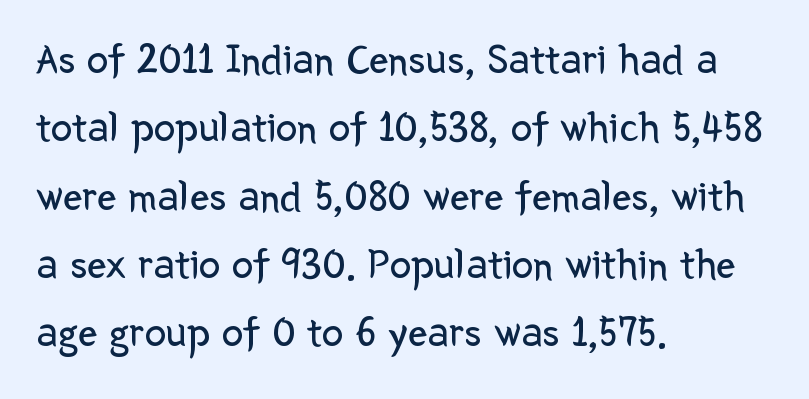
This rendering features lettering with no underline. In terms of leading, this rendering sits right in the middle. Tall strokes in this sample are plumb rather than angled. Is the block centered? No — it sits flush against the left margin.
